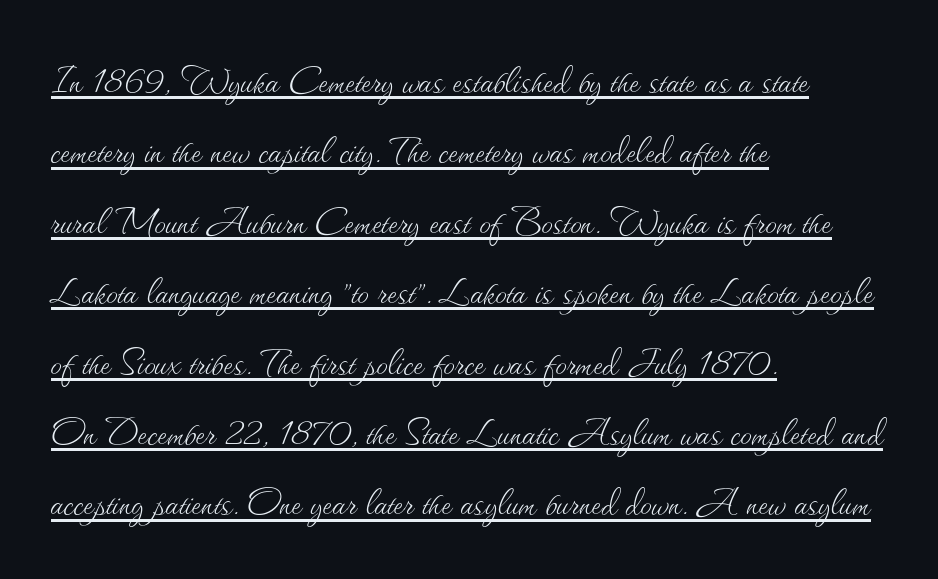
{"bold": "no", "weight": "thin", "width": "normal", "stroke_contrast": "medium", "x_height": "small", "monospaced": "no", "underline": "yes", "align": "left", "line_spacing": "normal", "line_spacing_ratio": 1.53, "letter_spacing": "normal", "letter_spacing_em": 0.0, "glyph_px": 46}
